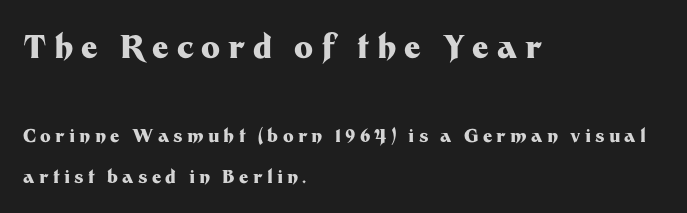
The image shows 32 px heavy sans-serif type, upright; set left-aligned, loose line spacing (2.28x), unusually wide letter spacing (+0.24 em), not underlined; the first (top) block is 1.78x larger; medium stroke contrast and a medium x-height.
